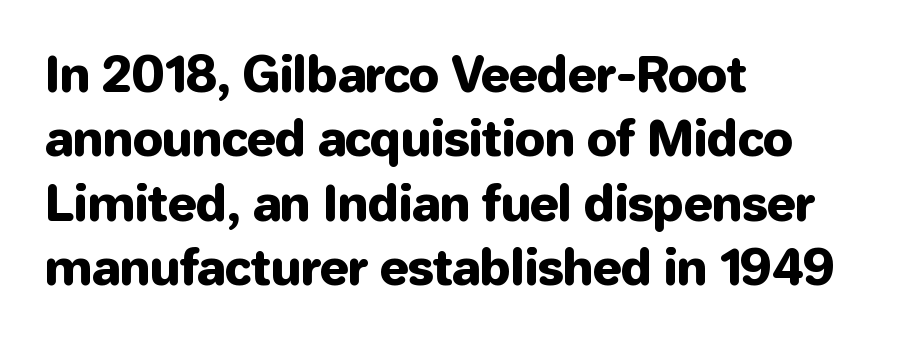
The image shows 48 px sans-serif type, upright; set left-aligned, normal line spacing (1.34x), normal letter spacing, not underlined; low stroke contrast and a medium x-height.
